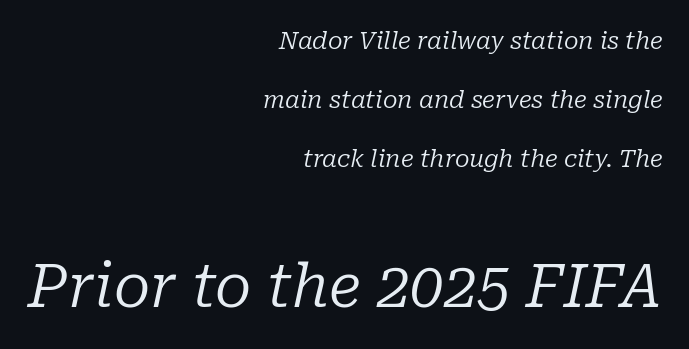
Q: Is the text bold? A: No.
Q: Is the text italic (slanted)? A: Yes, it leans right by about 10 degrees.
Q: Is the typeface a serif or a sans-serif typeface? A: Serif.
Q: Is the text underlined? A: No.
Q: How is the paragraph aligned? A: Right-aligned.
Q: Is the spacing between letters normal or unusually wide? A: Normal.
Q: Is the spacing between lines tight, normal or loose? A: Loose.
Q: Which block of text is set in a larger size, the first (top) or the second (bottom)? A: The second (bottom) one.
Q: Width (condensed, normal, or wide)? A: Normal.
Q: Stroke contrast? A: Low.
Q: x-height? A: Medium.
Q: Monospaced? A: No.
